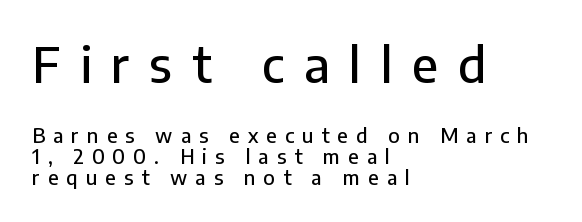
{"serif": "no", "italic": "no", "width": "normal", "stroke_contrast": "low", "x_height": "medium", "monospaced": "no", "underline": "no", "align": "left", "line_spacing": "tight", "line_spacing_ratio": 1.04, "letter_spacing": "wide", "letter_spacing_em": 0.4, "larger_block": "first", "size_ratio": 2.45, "glyph_px": 49}
